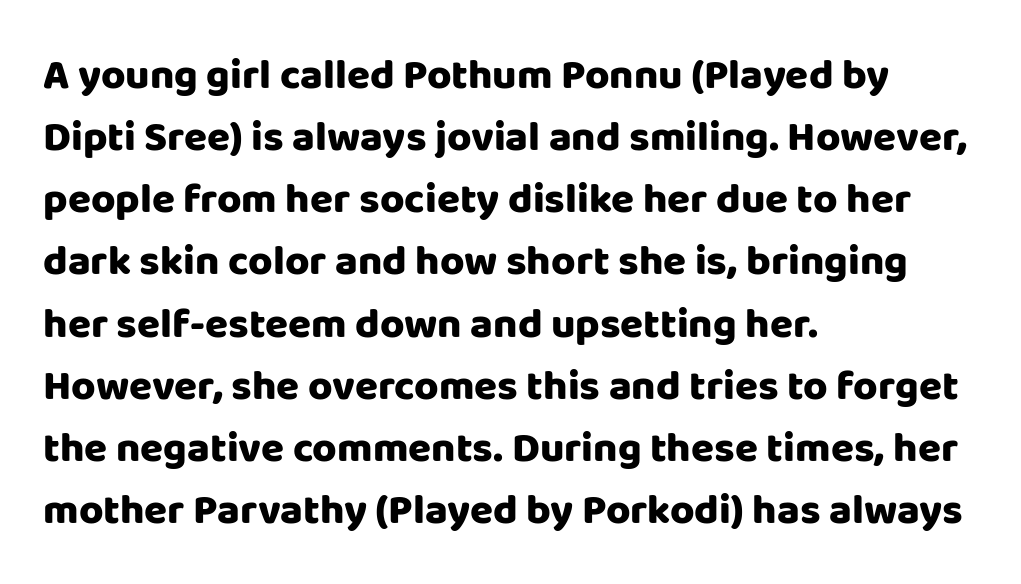
The image shows 42 px heavy sans-serif type, upright; set left-aligned, normal line spacing (1.48x), normal letter spacing, not underlined; low stroke contrast and a large x-height.
